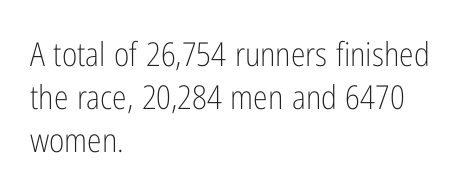
The image shows 33 px light, condensed sans-serif type, upright; set left-aligned, normal line spacing (1.3x), normal letter spacing, not underlined; low stroke contrast and a medium x-height.
